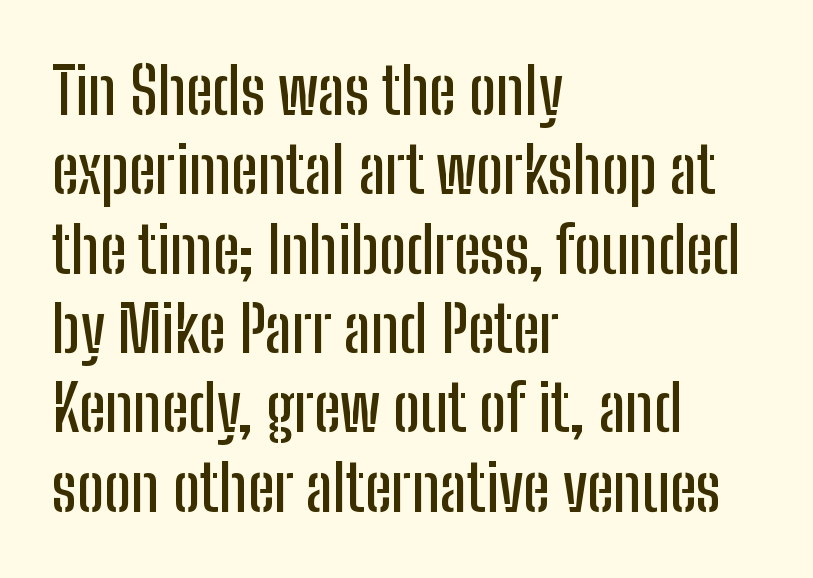
These lines are composed in type without serifs. The face used here is proportionally spaced, like ordinary book or web type. Horizontally, the lines are justified to the leading edge only. Words float on clear page, feet unadorned.
